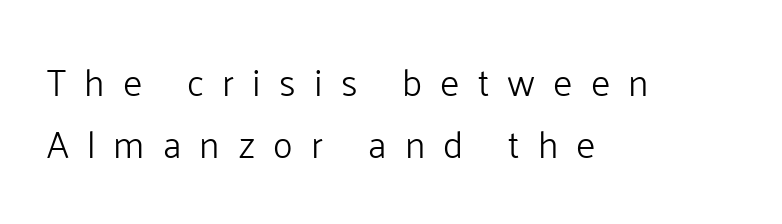
Q: Is the text bold? A: No.
Q: Is the text italic (slanted)? A: No, it is upright.
Q: Is the typeface a serif or a sans-serif typeface? A: Sans-serif.
Q: Is the text underlined? A: No.
Q: How is the paragraph aligned? A: Left-aligned.
Q: Is the spacing between letters normal or unusually wide? A: Unusually wide.
Q: Is the spacing between lines tight, normal or loose? A: Normal.
Q: Width (condensed, normal, or wide)? A: Normal.
Q: Stroke contrast? A: Low.
Q: x-height? A: Medium.
Q: Monospaced? A: No.
